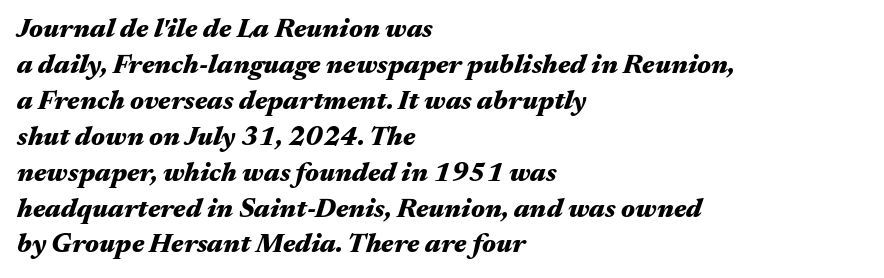
{"italic": "yes", "lean": "right", "slant_degrees": 17, "bold": "yes", "underline": "no", "align": "left", "line_spacing": "normal", "line_spacing_ratio": 1.33, "letter_spacing": "normal", "letter_spacing_em": 0.0, "glyph_px": 27}
